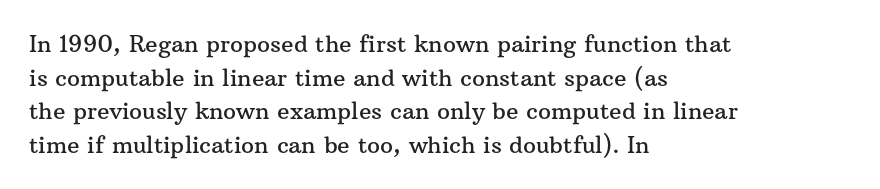
Notice how the passage keeps a crisp vertical edge on the left only. Ascenders rise straight up at ninety degrees. The passage shown is not underscored anywhere. Tracking value appears to be zero — textbook default spacing.
